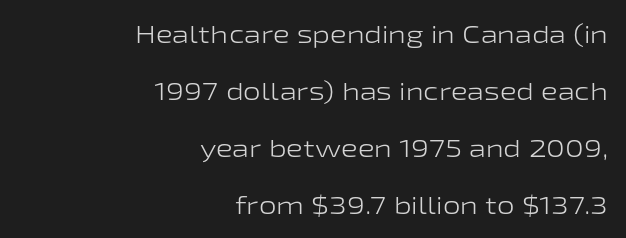
Q: Is the text bold? A: No.
Q: Is the text italic (slanted)? A: No, it is upright.
Q: Is the text underlined? A: No.
Q: How is the paragraph aligned? A: Right-aligned.
Q: Is the spacing between letters normal or unusually wide? A: Normal.
Q: Is the spacing between lines tight, normal or loose? A: Loose.
